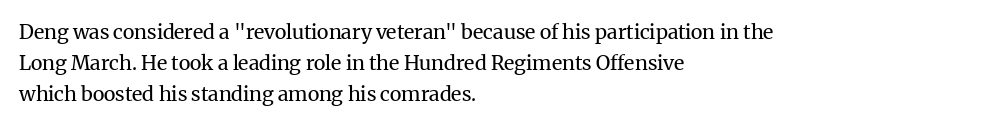
{"italic": "no", "bold": "no", "underline": "no", "align": "left", "line_spacing": "normal", "line_spacing_ratio": 1.55, "letter_spacing": "normal", "letter_spacing_em": 0.0, "glyph_px": 20}
